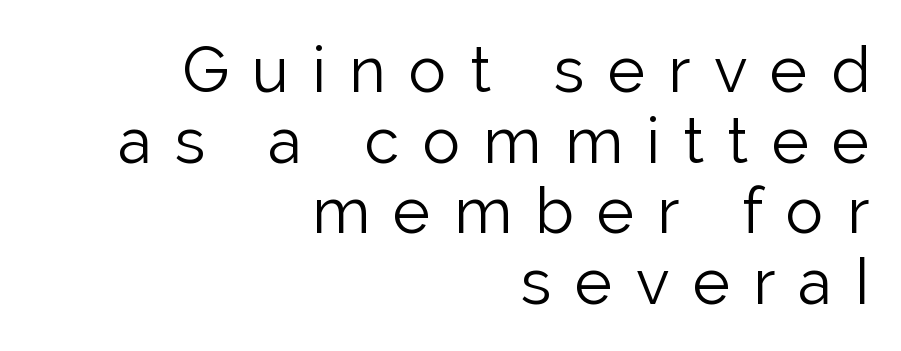
{"serif": "no", "italic": "no", "bold": "no", "weight": "light", "width": "normal", "stroke_contrast": "low", "x_height": "medium", "monospaced": "no", "underline": "no", "align": "right", "line_spacing": "tight", "line_spacing_ratio": 1.12, "letter_spacing": "wide", "letter_spacing_em": 0.37, "glyph_px": 63}
